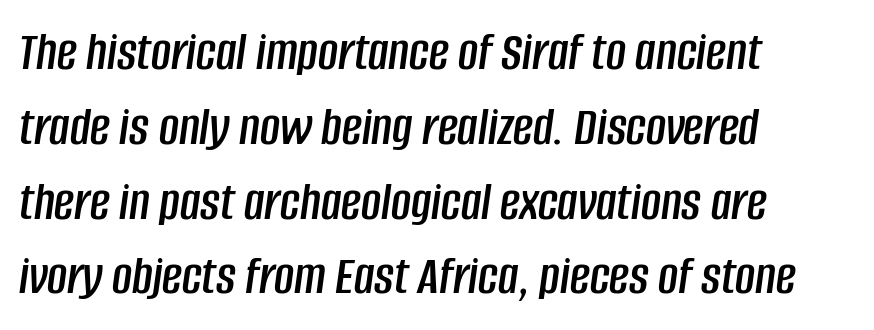
{"italic": "yes", "lean": "right", "slant_degrees": 8, "width": "condensed", "stroke_contrast": "low", "x_height": "large", "monospaced": "no", "underline": "no", "align": "left", "line_spacing": "normal", "line_spacing_ratio": 1.36, "letter_spacing": "normal", "letter_spacing_em": 0.0, "glyph_px": 55}
